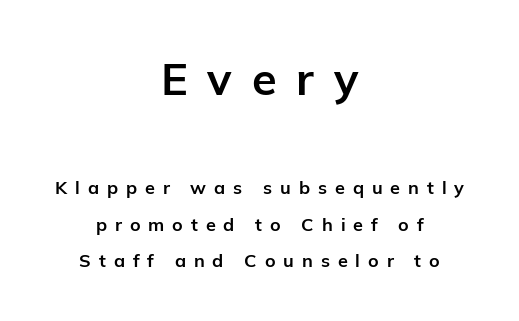
Q: Is the text bold? A: Yes.
Q: Is the text italic (slanted)? A: No, it is upright.
Q: Is the typeface a serif or a sans-serif typeface? A: Sans-serif.
Q: Is the text underlined? A: No.
Q: How is the paragraph aligned? A: Centered.
Q: Is the spacing between letters normal or unusually wide? A: Unusually wide.
Q: Is the spacing between lines tight, normal or loose? A: Loose.
Q: Which block of text is set in a larger size, the first (top) or the second (bottom)? A: The first (top) one.
Q: Width (condensed, normal, or wide)? A: Normal.
Q: Stroke contrast? A: Low.
Q: x-height? A: Medium.
Q: Monospaced? A: No.
